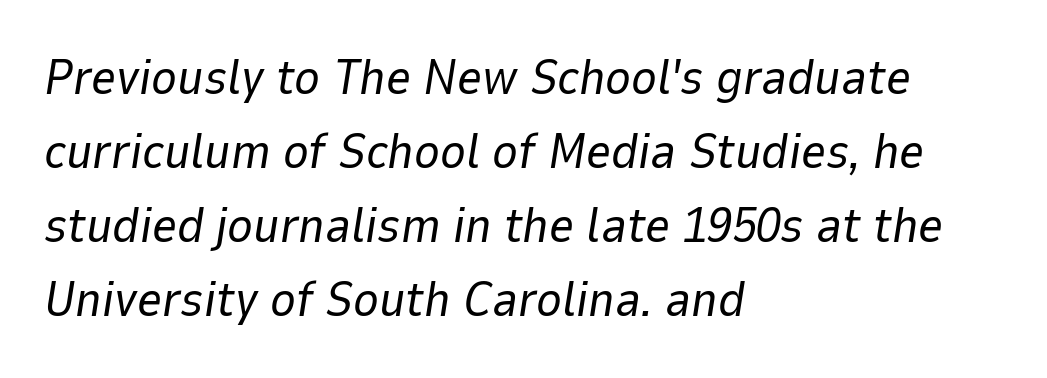
{"italic": "yes", "lean": "right", "slant_degrees": 9, "bold": "no", "weight": "regular", "width": "normal", "stroke_contrast": "low", "x_height": "medium", "monospaced": "no", "underline": "no", "align": "left", "line_spacing": "normal", "line_spacing_ratio": 1.51, "letter_spacing": "normal", "letter_spacing_em": 0.0, "glyph_px": 49}
